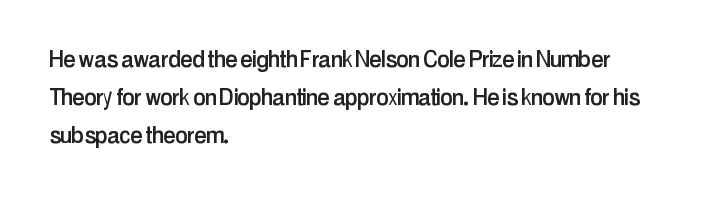
The compositor pushed each line to the left boundary. Upright lettering throughout. Note the varied advance widths — an 'i' is clearly narrower than an 'm'. Glyph-to-glyph distance matches everyday printed text.
